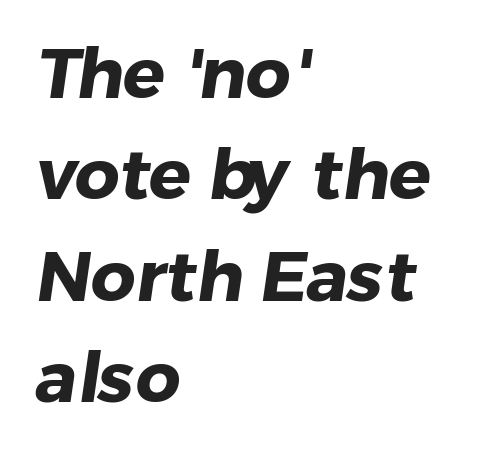
Glance below the letters and you will spot only blank space. The rendering shows plain stroke endings on the letterforms — a sans-serif design. These lines stack with their left ends in a neat column. Summary of weight: heavy, a full bold.
